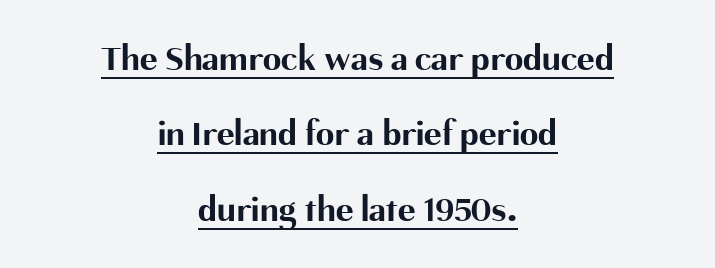
Q: Is the text bold? A: Yes.
Q: Is the text italic (slanted)? A: No, it is upright.
Q: Is the typeface a serif or a sans-serif typeface? A: Sans-serif.
Q: Is the text underlined? A: Yes.
Q: How is the paragraph aligned? A: Centered.
Q: Is the spacing between letters normal or unusually wide? A: Normal.
Q: Is the spacing between lines tight, normal or loose? A: Loose.
Q: Width (condensed, normal, or wide)? A: Normal.
Q: Stroke contrast? A: Medium.
Q: x-height? A: Medium.
Q: Monospaced? A: No.
